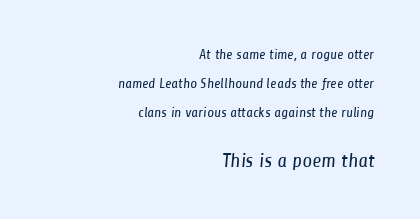
{"bold": "no", "underline": "no", "align": "right", "line_spacing": "loose", "line_spacing_ratio": 2.08, "letter_spacing": "normal", "letter_spacing_em": 0.0, "larger_block": "second", "size_ratio": 1.43, "glyph_px": 20}
